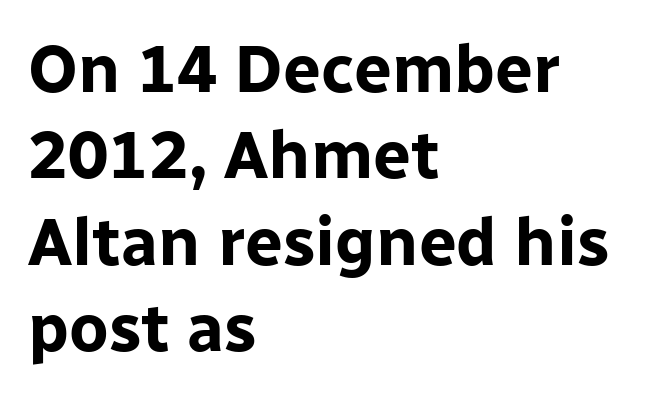
Is there any slant? The stems are plumb. The passage shown is typeset with a sans-serif family. Proportional: the letters do not fall into vertical columns. Caption: multi-line text, flush left, ragged right. How heavy is the stroke? Heavy — this is a bold. Tracking here is standard; glyphs follow each other at the usual distance.
